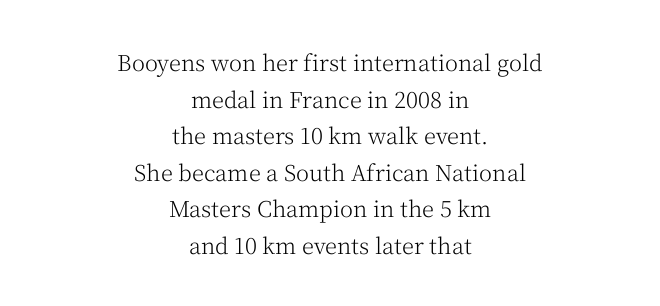
{"italic": "no", "bold": "no", "underline": "no", "align": "center", "line_spacing": "normal", "line_spacing_ratio": 1.66, "letter_spacing": "normal", "letter_spacing_em": 0.0, "glyph_px": 22}
